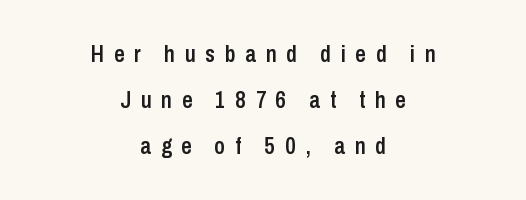
The image shows 23 px text type, upright; set centered, loose line spacing (2.0x), unusually wide letter spacing (+0.43 em), not underlined.
